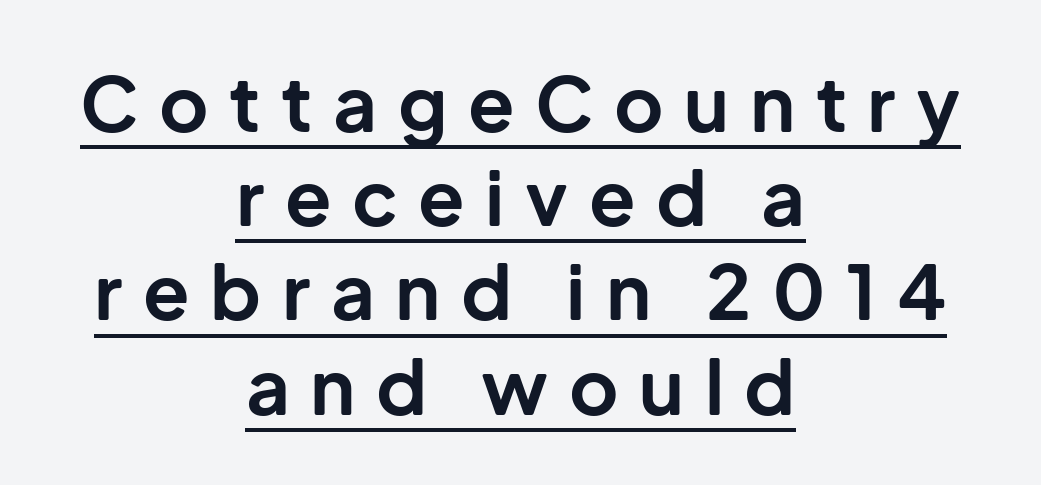
The image shows 76 px bold sans-serif type, upright; set centered, line spacing 1.24x, unusually wide letter spacing (+0.27 em), underlined; low stroke contrast and a medium x-height.
